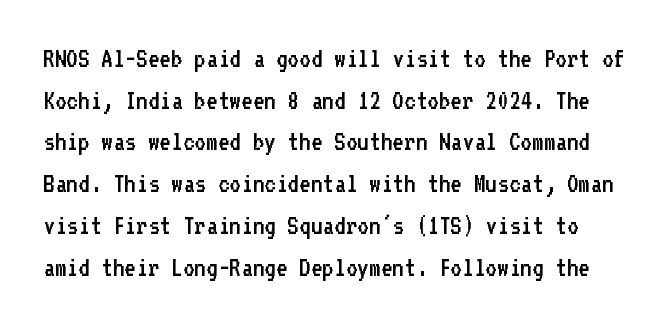
Q: Is the text bold? A: No.
Q: Is the text italic (slanted)? A: No, it is upright.
Q: Is the typeface a serif or a sans-serif typeface? A: Sans-serif.
Q: Is the text underlined? A: No.
Q: Is the spacing between letters normal or unusually wide? A: Normal.
Q: Is the spacing between lines tight, normal or loose? A: Normal.
Q: Width (condensed, normal, or wide)? A: Normal.
Q: Stroke contrast? A: Low.
Q: x-height? A: Medium.
Q: Monospaced? A: Yes.
